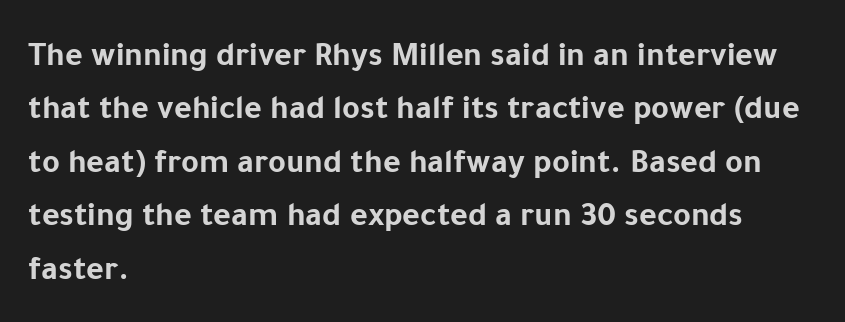
Q: Is the text bold? A: Yes.
Q: Is the text italic (slanted)? A: No, it is upright.
Q: Is the typeface a serif or a sans-serif typeface? A: Sans-serif.
Q: Is the text underlined? A: No.
Q: How is the paragraph aligned? A: Left-aligned.
Q: Is the spacing between letters normal or unusually wide? A: Normal.
Q: Is the spacing between lines tight, normal or loose? A: Normal.
Q: Width (condensed, normal, or wide)? A: Normal.
Q: Stroke contrast? A: Low.
Q: x-height? A: Medium.
Q: Monospaced? A: No.
